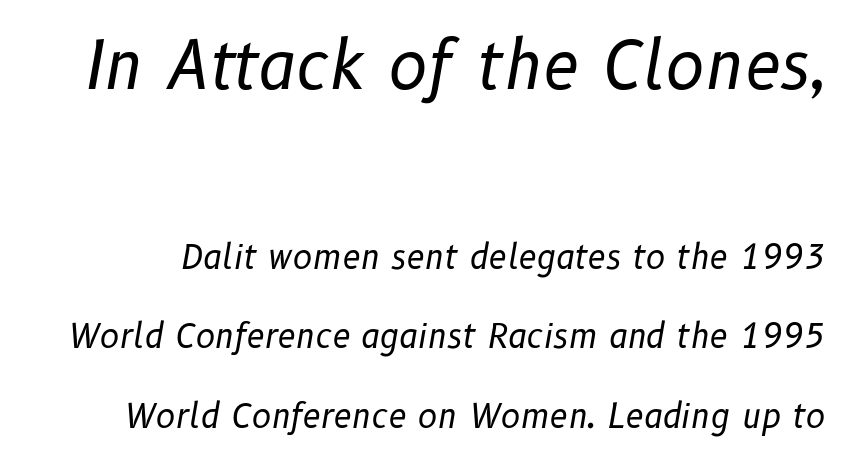
{"italic": "yes", "lean": "right", "slant_degrees": 10, "bold": "no", "weight": "regular", "width": "normal", "stroke_contrast": "low", "x_height": "medium", "monospaced": "no", "underline": "no", "line_spacing": "loose", "line_spacing_ratio": 2.41, "letter_spacing": "normal", "letter_spacing_em": 0.0, "larger_block": "first", "size_ratio": 2.0, "glyph_px": 66}
